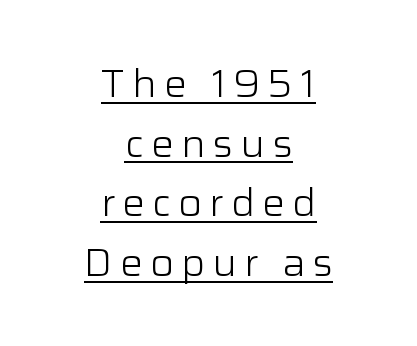
Q: Is the text bold? A: No.
Q: Is the text italic (slanted)? A: No, it is upright.
Q: Is the typeface a serif or a sans-serif typeface? A: Sans-serif.
Q: Is the text underlined? A: Yes.
Q: How is the paragraph aligned? A: Centered.
Q: Is the spacing between lines tight, normal or loose? A: Normal.
Q: Width (condensed, normal, or wide)? A: Normal.
Q: Stroke contrast? A: Low.
Q: x-height? A: Medium.
Q: Monospaced? A: No.
